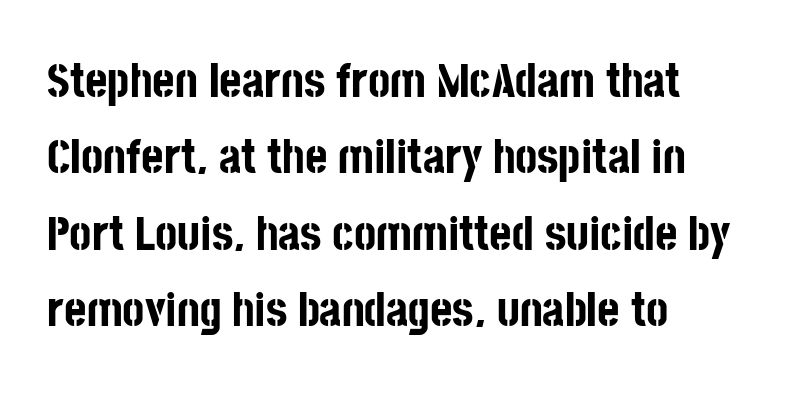
Q: Is the text bold? A: Yes.
Q: Is the text italic (slanted)? A: No, it is upright.
Q: Is the typeface a serif or a sans-serif typeface? A: Sans-serif.
Q: Is the text underlined? A: No.
Q: How is the paragraph aligned? A: Left-aligned.
Q: Is the spacing between letters normal or unusually wide? A: Normal.
Q: Is the spacing between lines tight, normal or loose? A: Normal.
Q: Width (condensed, normal, or wide)? A: Condensed.
Q: Stroke contrast? A: Low.
Q: x-height? A: Large.
Q: Monospaced? A: No.
